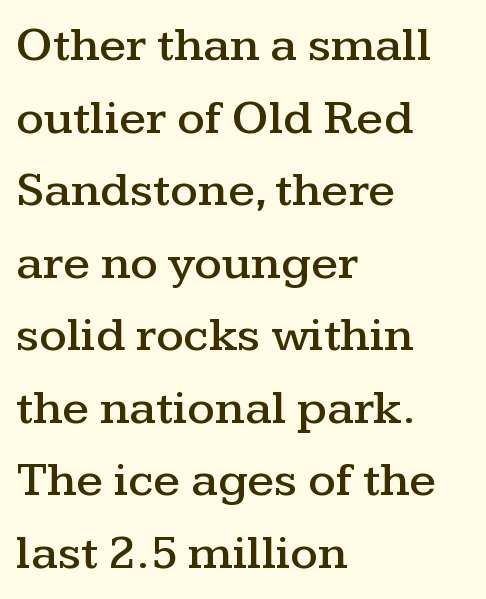
Q: Is the text italic (slanted)? A: No, it is upright.
Q: Is the typeface a serif or a sans-serif typeface? A: Serif.
Q: Is the text underlined? A: No.
Q: How is the paragraph aligned? A: Left-aligned.
Q: Is the spacing between letters normal or unusually wide? A: Normal.
Q: Is the spacing between lines tight, normal or loose? A: Normal.
Q: Width (condensed, normal, or wide)? A: Wide.
Q: Stroke contrast? A: Medium.
Q: x-height? A: Medium.
Q: Monospaced? A: No.
